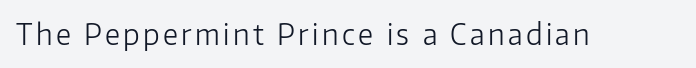
Q: Is the text bold? A: No.
Q: Is the text italic (slanted)? A: No, it is upright.
Q: Is the typeface a serif or a sans-serif typeface? A: Sans-serif.
Q: Is the text underlined? A: No.
Q: Width (condensed, normal, or wide)? A: Normal.
Q: Stroke contrast? A: Low.
Q: x-height? A: Medium.
Q: Monospaced? A: No.
